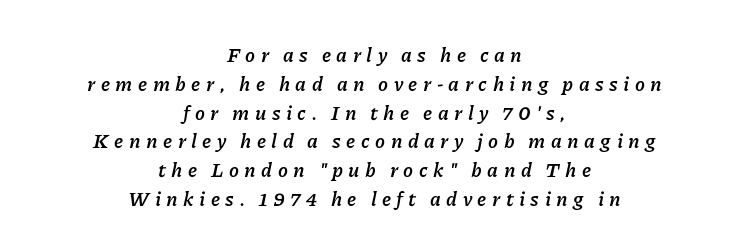
{"italic": "yes", "lean": "right", "slant_degrees": 11, "bold": "yes", "underline": "no", "align": "center", "line_spacing": "normal", "line_spacing_ratio": 1.44, "letter_spacing": "wide", "letter_spacing_em": 0.27, "glyph_px": 20}
